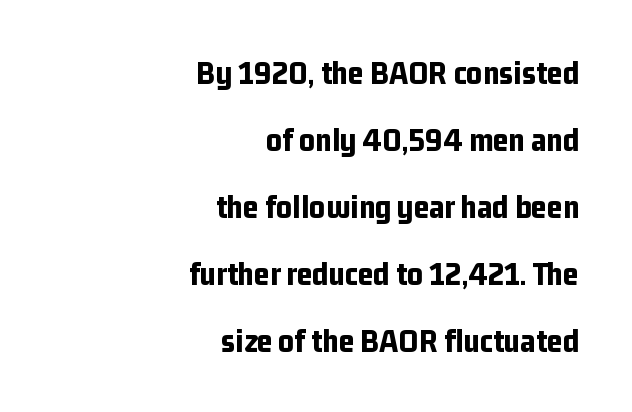
The image shows 34 px bold, condensed sans-serif type, upright; set right-aligned, loose line spacing (1.97x), normal letter spacing, not underlined; low stroke contrast and a medium x-height.
